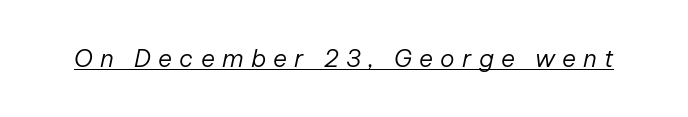
The image shows 24 px text type, italic (leaning right); set unusually wide letter spacing (+0.3 em), underlined.
